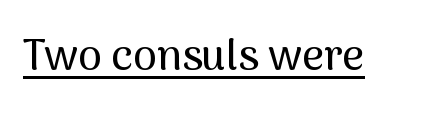
Q: Is the text italic (slanted)? A: No, it is upright.
Q: Is the typeface a serif or a sans-serif typeface? A: Sans-serif.
Q: Is the text underlined? A: Yes.
Q: Is the spacing between letters normal or unusually wide? A: Normal.
Q: Width (condensed, normal, or wide)? A: Normal.
Q: Stroke contrast? A: Medium.
Q: x-height? A: Medium.
Q: Monospaced? A: No.
